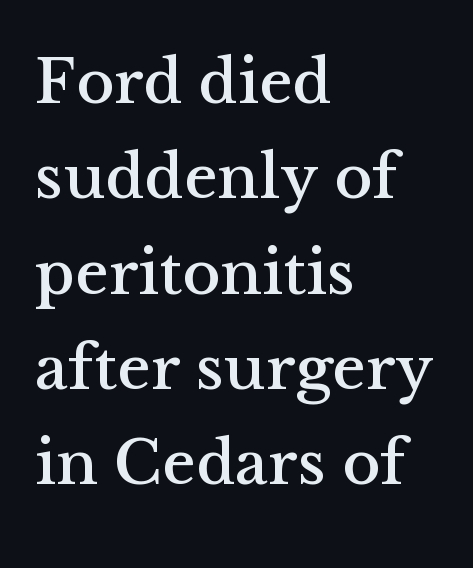
Vertical strokes here are truly vertical. The passage shown stacks its lines at a standard gap. Does the copy run flush right? No — it runs flush left. The glyphs are unaccompanied by any horizontal stroke below them. No extra tracking has been applied to these lines. Think of a printed novel: that variable character pitch is what you see here.
